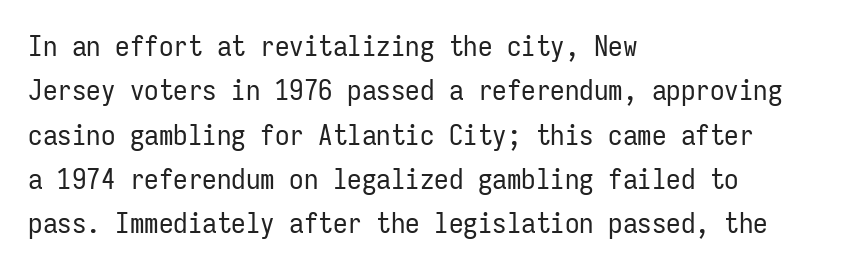
The image shows 29 px regular-weight, condensed sans-serif type, upright, monospaced; set left-aligned, normal line spacing (1.53x), normal letter spacing, not underlined; low stroke contrast and a medium x-height.
